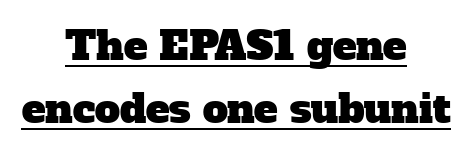
{"serif": "yes", "width": "normal", "stroke_contrast": "low", "x_height": "medium", "monospaced": "no", "underline": "yes", "align": "center", "line_spacing": "normal", "line_spacing_ratio": 1.58, "letter_spacing": "normal", "letter_spacing_em": 0.0, "glyph_px": 40}
